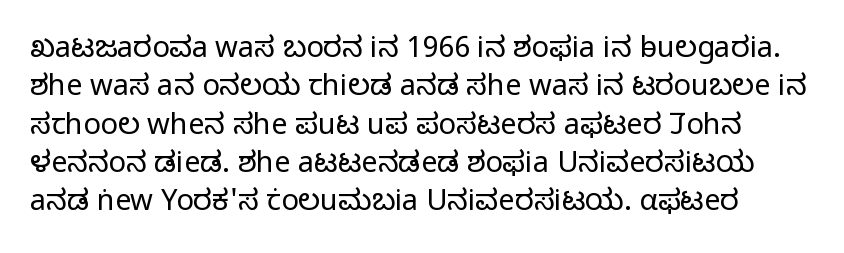
Q: Is the text bold? A: No.
Q: Is the text italic (slanted)? A: No, it is upright.
Q: Is the typeface a serif or a sans-serif typeface? A: Sans-serif.
Q: Is the text underlined? A: No.
Q: Is the spacing between letters normal or unusually wide? A: Normal.
Q: Is the spacing between lines tight, normal or loose? A: Normal.
Q: Width (condensed, normal, or wide)? A: Normal.
Q: Stroke contrast? A: Low.
Q: x-height? A: Medium.
Q: Monospaced? A: No.
